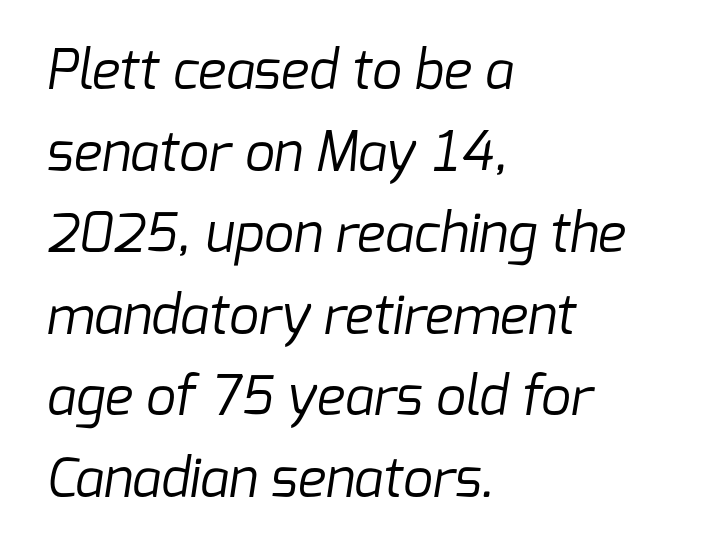
Q: Is the text bold? A: No.
Q: Is the typeface a serif or a sans-serif typeface? A: Sans-serif.
Q: Is the text underlined? A: No.
Q: How is the paragraph aligned? A: Left-aligned.
Q: Is the spacing between letters normal or unusually wide? A: Normal.
Q: Is the spacing between lines tight, normal or loose? A: Normal.
Q: Width (condensed, normal, or wide)? A: Normal.
Q: Stroke contrast? A: Low.
Q: x-height? A: Medium.
Q: Monospaced? A: No.
